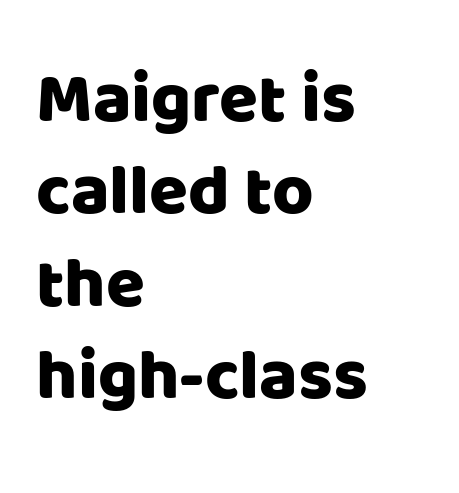
The image shows 71 px sans-serif type, upright; set left-aligned, normal line spacing (1.3x), normal letter spacing, not underlined; low stroke contrast and a large x-height.
